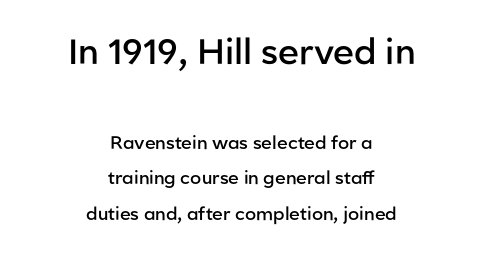
Q: Is the text bold? A: Semi-bold.
Q: Is the text italic (slanted)? A: No, it is upright.
Q: Is the typeface a serif or a sans-serif typeface? A: Sans-serif.
Q: Is the text underlined? A: No.
Q: How is the paragraph aligned? A: Centered.
Q: Is the spacing between letters normal or unusually wide? A: Normal.
Q: Is the spacing between lines tight, normal or loose? A: Loose.
Q: Which block of text is set in a larger size, the first (top) or the second (bottom)? A: The first (top) one.
Q: Width (condensed, normal, or wide)? A: Normal.
Q: Stroke contrast? A: Low.
Q: x-height? A: Medium.
Q: Monospaced? A: No.
